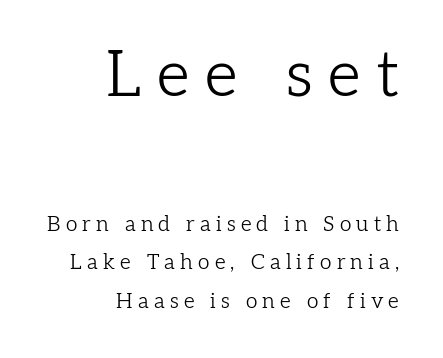
Honestly, the letter spacing is so wide it's the main thing you notice. A serif font was chosen for this passage. The ragged edge is on the left, which tells us the setting is flush right. Stems and bowls with no extra thickness — not bold. The strip under each line holds only bare page.
